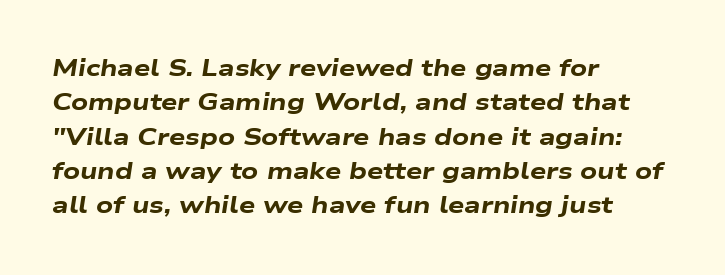
Q: Is the text bold? A: Yes.
Q: Is the text italic (slanted)? A: Yes, it leans right by about 9 degrees.
Q: Is the text underlined? A: No.
Q: How is the paragraph aligned? A: Left-aligned.
Q: Is the spacing between letters normal or unusually wide? A: Normal.
Q: Is the spacing between lines tight, normal or loose? A: Normal.
